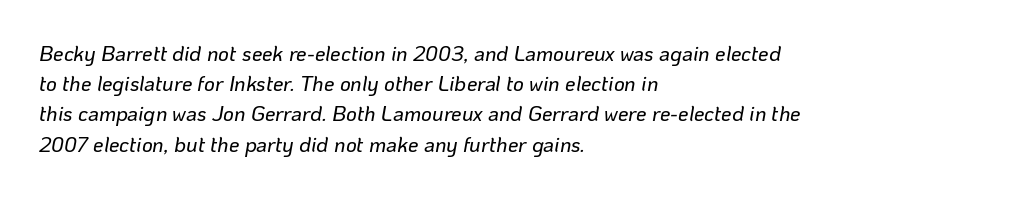
The image shows 21 px text type, italic (leaning right); set left-aligned, normal line spacing (1.44x), normal letter spacing, not underlined.
